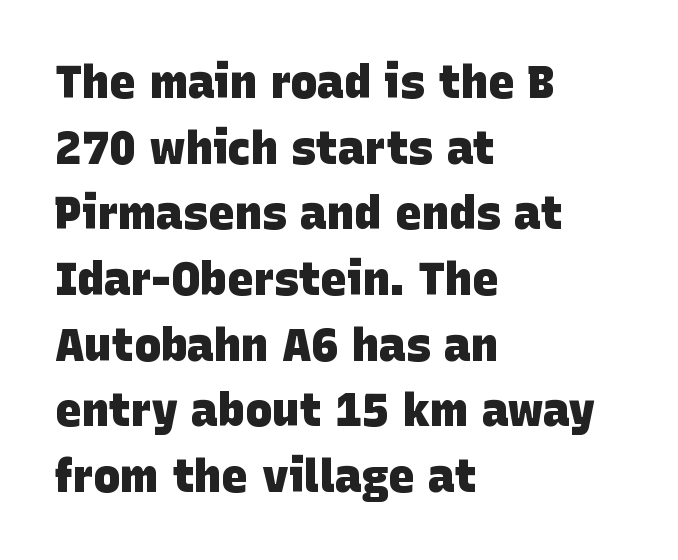
{"serif": "no", "bold": "yes", "weight": "heavy", "width": "normal", "stroke_contrast": "low", "x_height": "large", "monospaced": "no", "underline": "no", "align": "left", "line_spacing": "normal", "line_spacing_ratio": 1.46, "letter_spacing": "normal", "letter_spacing_em": 0.0, "glyph_px": 45}
